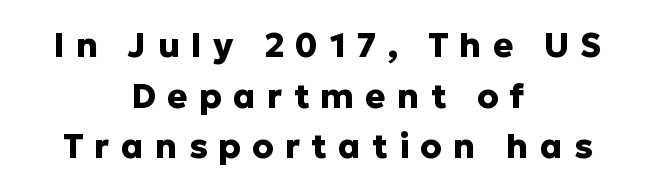
Pretty heavy lettering here — definitely bold. Beneath every word, the page is bare. The letters stand straight up with perfectly vertical stems. These lines are rendered in a variable-pitch font. Observe the absence of serifs on each vertical stroke in this sample. The line texture is sparse and dotted thanks to wide tracking.
